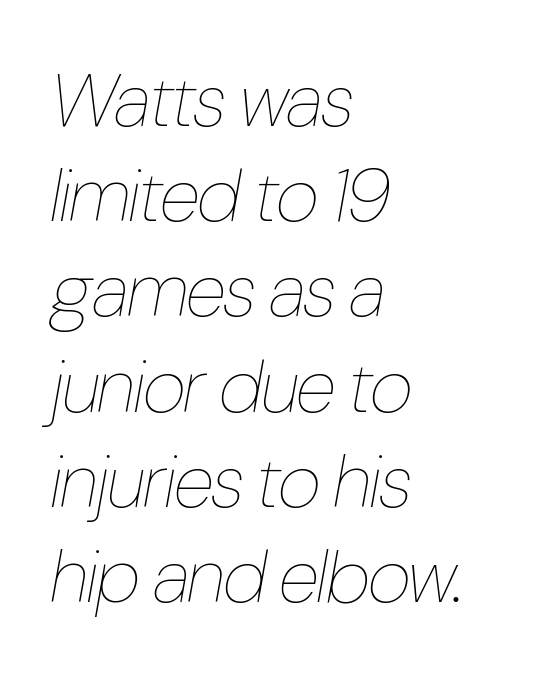
The image shows 75 px thin, condensed type, italic (leaning right); set left-aligned, normal line spacing (1.27x), normal letter spacing, not underlined; low stroke contrast and a medium x-height.
